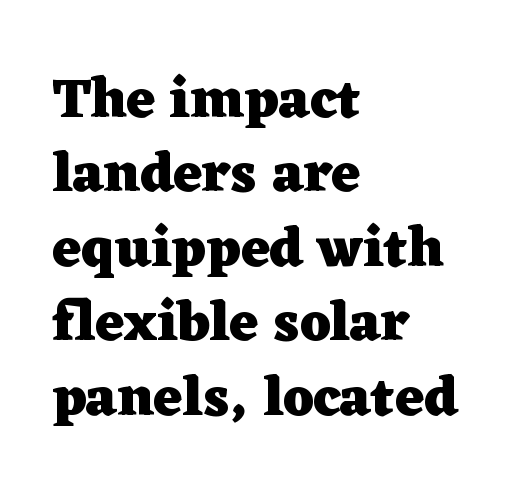
The image shows 56 px heavy, wide serif type, upright; set left-aligned, normal line spacing (1.33x), normal letter spacing, not underlined; low stroke contrast and a medium x-height.
